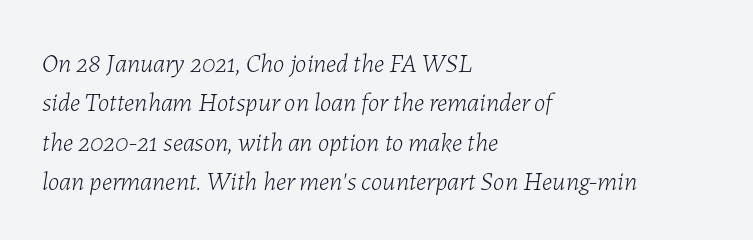
{"italic": "yes", "lean": "right", "slant_degrees": 7, "bold": "no", "underline": "no", "align": "left", "line_spacing": "normal", "line_spacing_ratio": 1.51, "letter_spacing": "normal", "letter_spacing_em": 0.0, "glyph_px": 26}
